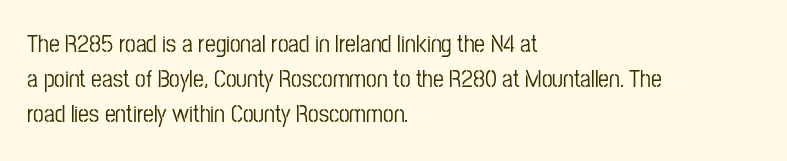
{"italic": "no", "underline": "no", "align": "left", "line_spacing": "normal", "line_spacing_ratio": 1.45, "letter_spacing": "normal", "letter_spacing_em": 0.0, "glyph_px": 24}
